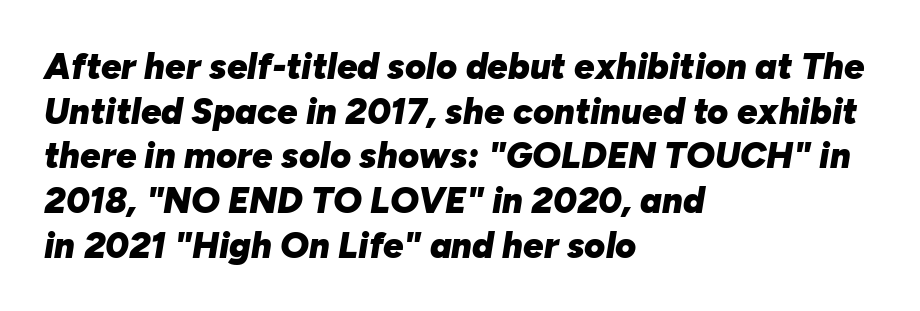
{"italic": "yes", "lean": "right", "slant_degrees": 10, "bold": "yes", "weight": "heavy", "width": "normal", "stroke_contrast": "low", "x_height": "medium", "monospaced": "no", "underline": "no", "align": "left", "line_spacing_ratio": 1.24, "letter_spacing": "normal", "letter_spacing_em": 0.0, "glyph_px": 36}
